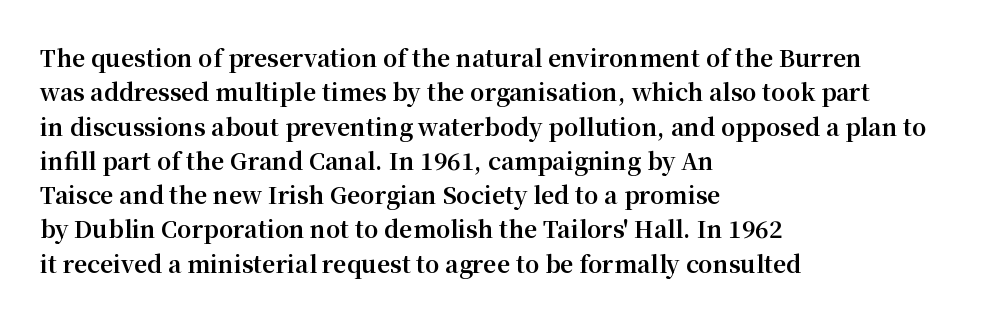
{"italic": "no", "bold": "yes", "underline": "no", "align": "left", "line_spacing": "normal", "line_spacing_ratio": 1.49, "letter_spacing": "normal", "letter_spacing_em": 0.0, "glyph_px": 23}
